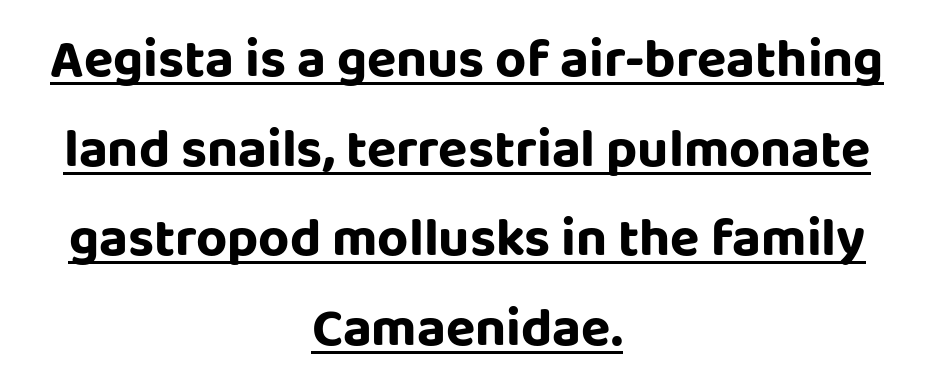
{"serif": "no", "italic": "no", "width": "normal", "stroke_contrast": "low", "x_height": "large", "monospaced": "no", "underline": "yes", "align": "center", "line_spacing": "normal", "line_spacing_ratio": 1.66, "letter_spacing": "normal", "letter_spacing_em": 0.0, "glyph_px": 54}
